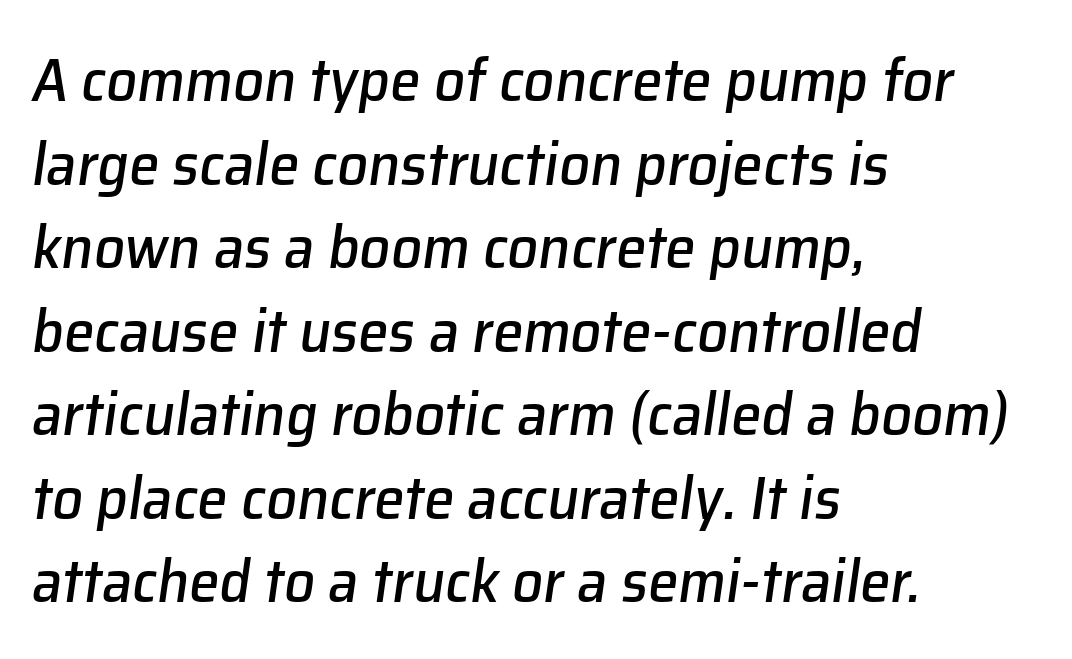
{"italic": "yes", "lean": "right", "slant_degrees": 8, "width": "normal", "stroke_contrast": "low", "x_height": "medium", "monospaced": "no", "underline": "no", "align": "left", "line_spacing": "normal", "line_spacing_ratio": 1.37, "letter_spacing": "normal", "letter_spacing_em": 0.0, "glyph_px": 61}
